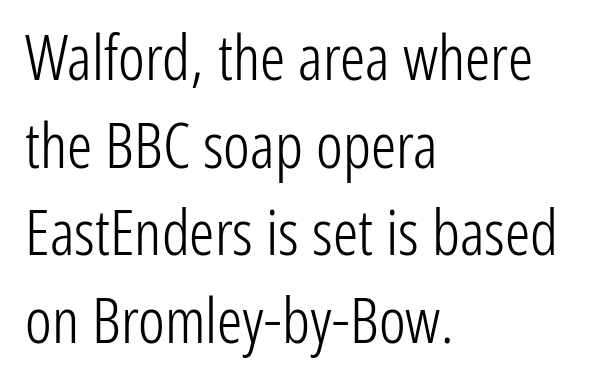
The image shows 63 px light, condensed sans-serif type, upright; set left-aligned, normal line spacing (1.39x), normal letter spacing, not underlined; low stroke contrast and a medium x-height.
